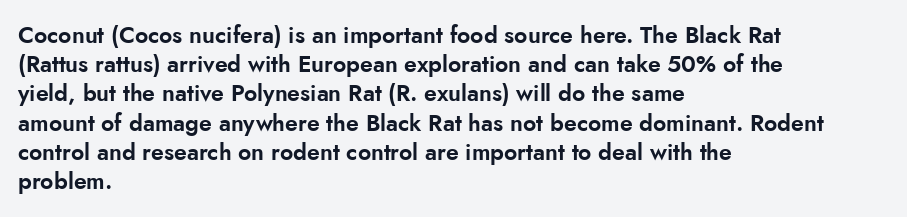
Interline gaps are of average width in this sample. Short note: letters normally spaced. Posture: vertical. The strip under each line holds only bare page. Which margin do the lines hug? The left one — the right edge is uneven.
